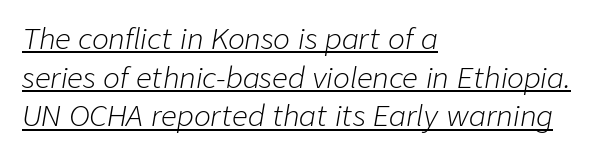
{"italic": "yes", "lean": "right", "slant_degrees": 9, "bold": "no", "weight": "light", "width": "normal", "stroke_contrast": "low", "x_height": "medium", "monospaced": "no", "underline": "yes", "align": "left", "line_spacing": "normal", "line_spacing_ratio": 1.38, "letter_spacing": "normal", "letter_spacing_em": 0.0, "glyph_px": 28}
